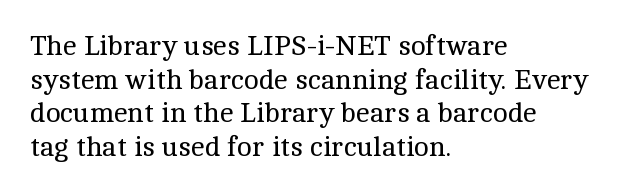
Designer's note — italics off, roman on. The glyphs in this specimen are seriffed. The weight would be labelled regular, book, light, or lighter still. Words float on clear page, feet unadorned.
